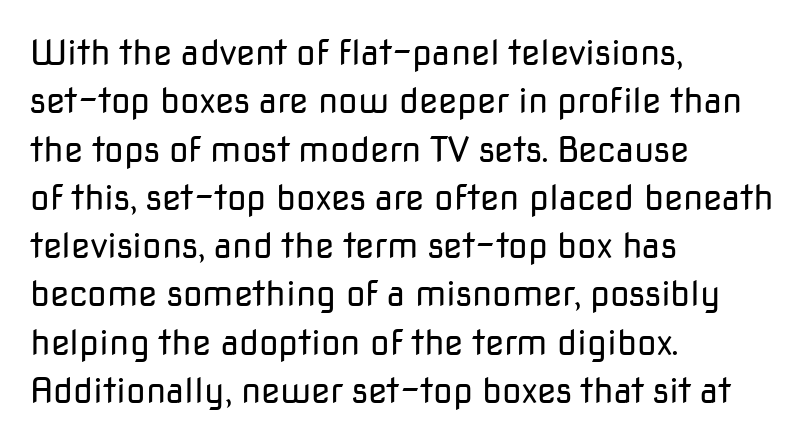
{"serif": "no", "italic": "no", "bold": "no", "weight": "regular", "width": "normal", "stroke_contrast": "low", "x_height": "medium", "monospaced": "no", "underline": "no", "align": "left", "line_spacing": "normal", "line_spacing_ratio": 1.38, "letter_spacing": "normal", "letter_spacing_em": 0.0, "glyph_px": 35}
